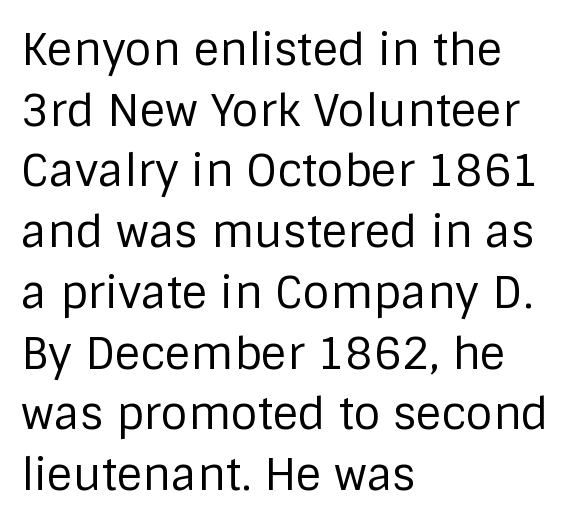
Weight: regular or lighter. Nothing sits at the stroke ends, so this counts as sans-serif. A typesetter would mark this as roman, not italic. Students, note that the glyphs here touch the page at normal intervals.
